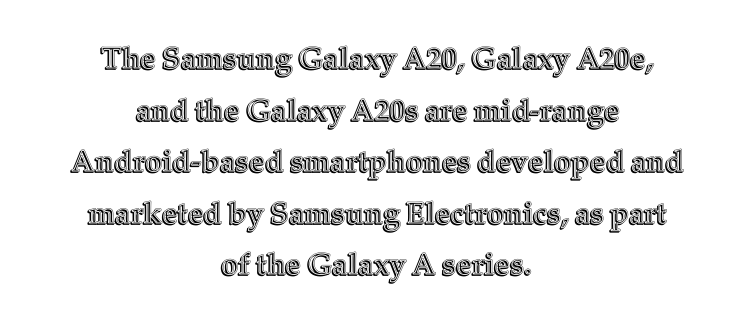
The image shows 30 px text type, upright; set centered, line spacing 1.72x, normal letter spacing, not underlined; a medium x-height.
